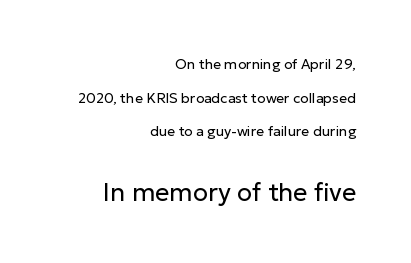
Posture: upright roman. This rendering features lettering with no underline. These lines stand farther apart than default settings would place them. The face looks like a standard text weight, possibly lighter.
